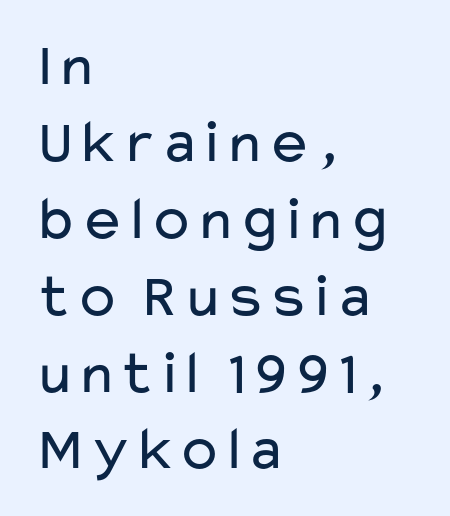
The image shows 62 px regular-weight, wide sans-serif type, upright; set left-aligned, line spacing 1.24x, normal letter spacing, not underlined; low stroke contrast and a medium x-height.
